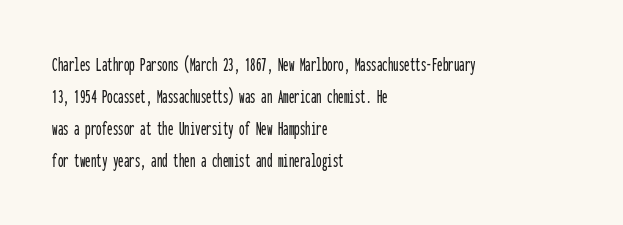
These lines were composed using upright roman letters. If you drew a ruler down the left edge, every line would touch it. In terms of leading, this rendering sits right in the middle. These lines keep a tight, regular rhythm from letter to letter. The glyphs are unaccompanied by any horizontal stroke below them.
